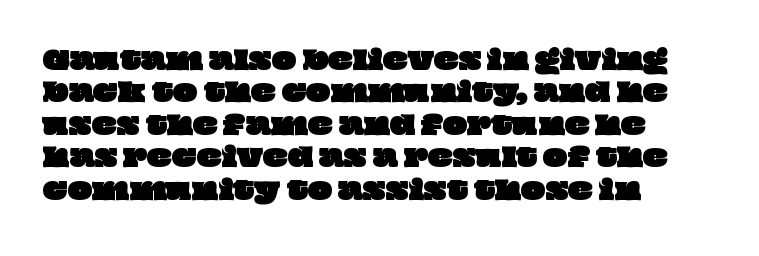
Q: Is the text underlined? A: No.
Q: How is the paragraph aligned? A: Left-aligned.
Q: Is the spacing between letters normal or unusually wide? A: Normal.
Q: Is the spacing between lines tight, normal or loose? A: Normal.
